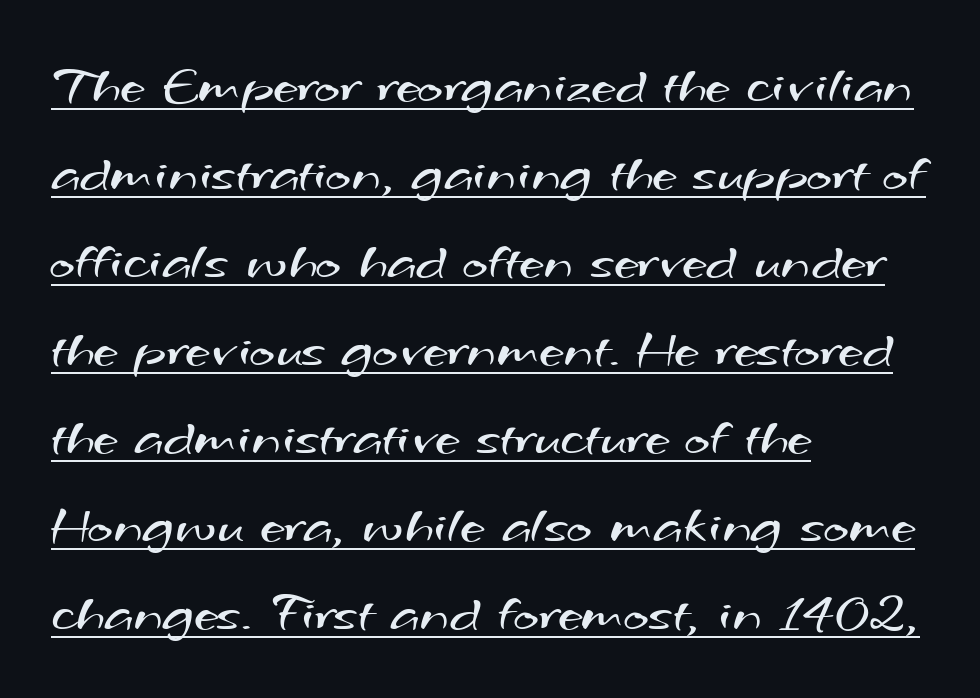
Q: Is the text bold? A: No.
Q: Is the typeface a serif or a sans-serif typeface? A: Sans-serif.
Q: Is the text underlined? A: Yes.
Q: How is the paragraph aligned? A: Left-aligned.
Q: Is the spacing between letters normal or unusually wide? A: Normal.
Q: Is the spacing between lines tight, normal or loose? A: Normal.
Q: Width (condensed, normal, or wide)? A: Wide.
Q: Stroke contrast? A: Medium.
Q: x-height? A: Small.
Q: Monospaced? A: No.
